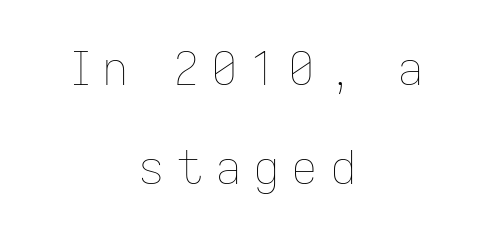
The image shows 46 px thin type, upright; set centered, loose line spacing (2.15x), unusually wide letter spacing (+0.26 em), not underlined; low stroke contrast and a medium x-height.
